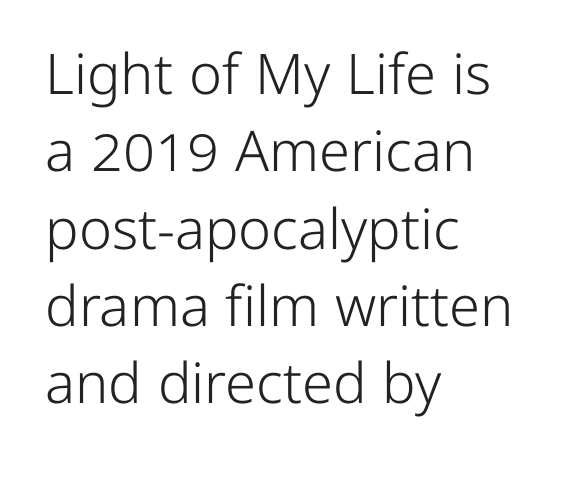
{"serif": "no", "italic": "no", "bold": "no", "weight": "light", "width": "normal", "stroke_contrast": "low", "x_height": "medium", "monospaced": "no", "underline": "no", "align": "left", "line_spacing": "normal", "line_spacing_ratio": 1.38, "letter_spacing": "normal", "letter_spacing_em": 0.0, "glyph_px": 56}
